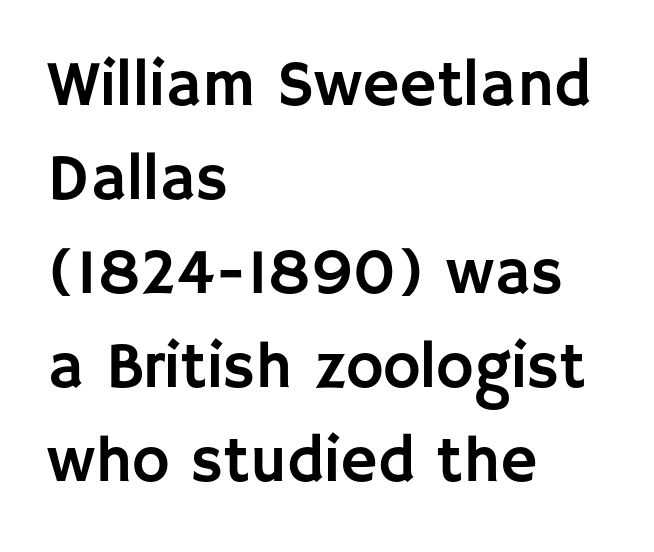
A normal amount of white space separates one row of letters from the next. The letters advance in unequal steps, a hallmark of proportional type. A clean baseline with only descenders dipping below it. Regarding serifs, this sample does without them. Teacher's note: observe the even left margin — that is flush-left alignment. The line texture is even and compact thanks to regular tracking.
